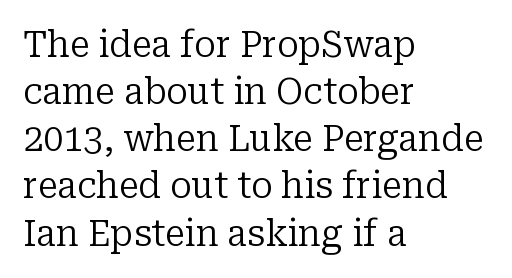
Proportional: the letters do not fall into vertical columns. Leading: standard. The type family on display is of the serif kind. You can tell it's not italic because the verticals are truly vertical. Descender tails drop into unmarked territory. No chunkiness to these letters — they're not bold.
